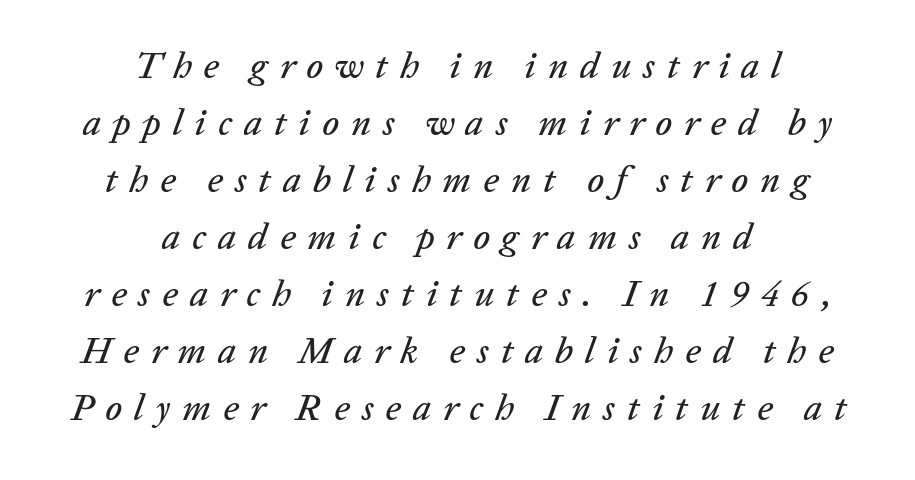
{"italic": "yes", "lean": "right", "slant_degrees": 20, "width": "normal", "stroke_contrast": "low", "x_height": "medium", "monospaced": "no", "underline": "no", "align": "center", "line_spacing": "normal", "line_spacing_ratio": 1.54, "letter_spacing": "wide", "letter_spacing_em": 0.32, "glyph_px": 37}
